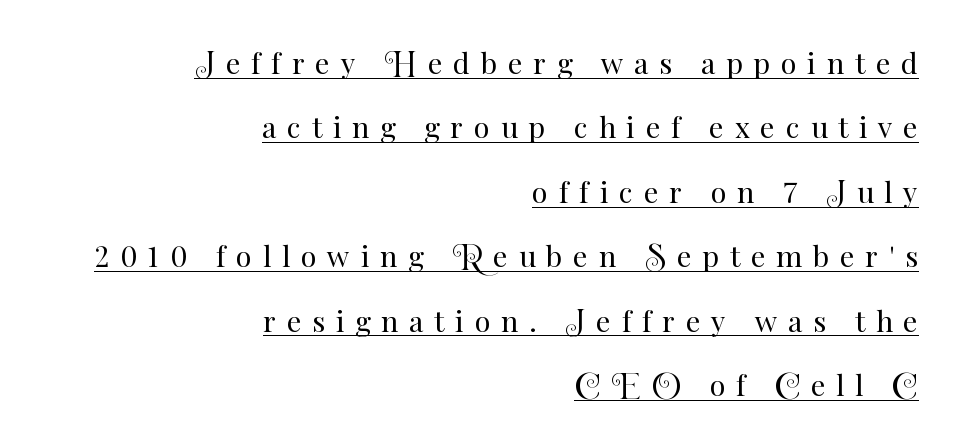
Q: Is the text bold? A: No.
Q: Is the text italic (slanted)? A: No, it is upright.
Q: Is the text underlined? A: Yes.
Q: How is the paragraph aligned? A: Right-aligned.
Q: Is the spacing between letters normal or unusually wide? A: Unusually wide.
Q: Is the spacing between lines tight, normal or loose? A: Loose.
Q: Width (condensed, normal, or wide)? A: Normal.
Q: Stroke contrast? A: Medium.
Q: x-height? A: Small.
Q: Monospaced? A: No.
